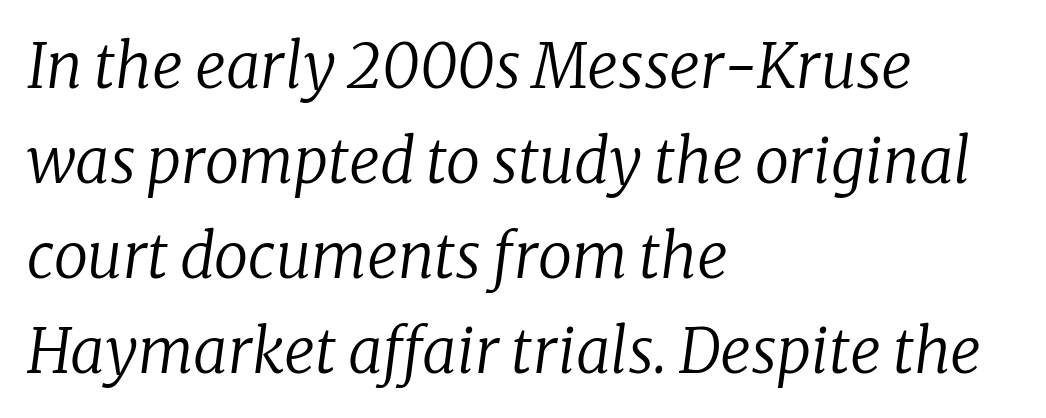
The image shows 61 px regular-weight serif type, italic (leaning right); set left-aligned, normal line spacing (1.56x), normal letter spacing, not underlined; low stroke contrast and a medium x-height.
